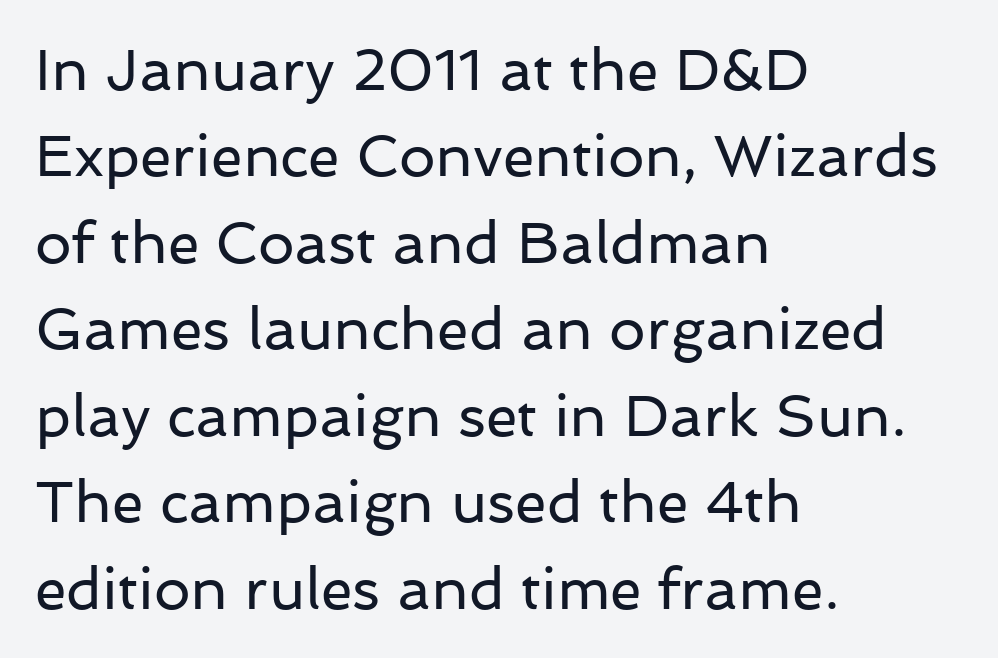
{"serif": "no", "italic": "no", "bold": "no", "weight": "regular", "width": "normal", "stroke_contrast": "low", "x_height": "medium", "monospaced": "no", "underline": "no", "align": "left", "line_spacing": "normal", "line_spacing_ratio": 1.49, "letter_spacing": "normal", "letter_spacing_em": 0.0, "glyph_px": 58}
